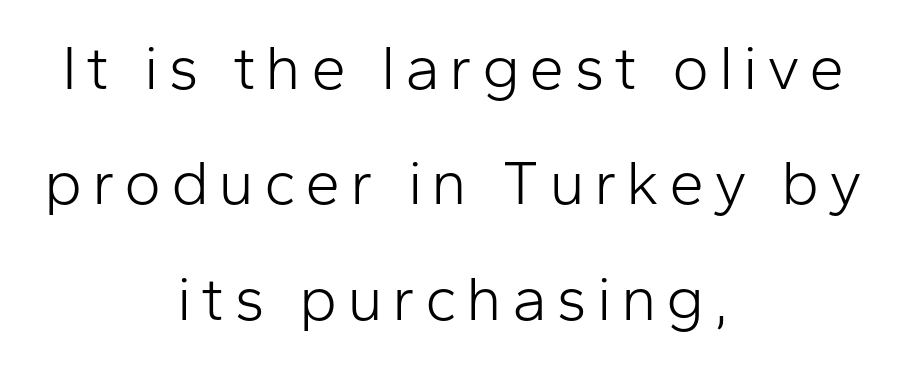
Notice how the passage keeps no hard edge, just a central spine. The strip under each line holds only bare page. Is this a fixed-width face? No — the glyphs have proportional, varying widths. You can tell it's not italic because the verticals are truly vertical. The type family on display is of the sans-serif kind.
